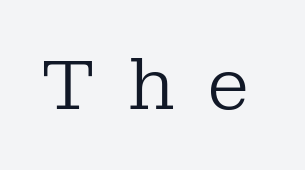
The image shows 70 px regular-weight serif type, upright; set unusually wide letter spacing (+0.46 em), not underlined; low stroke contrast and a medium x-height.
